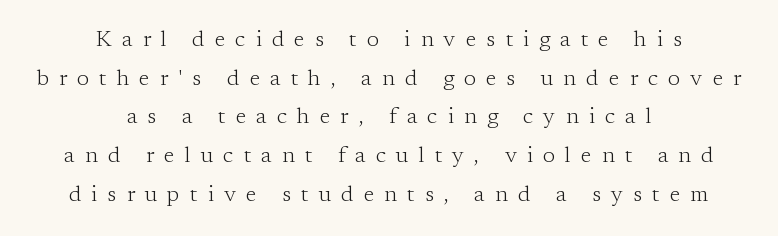
{"italic": "no", "bold": "no", "underline": "no", "align": "center", "line_spacing_ratio": 1.76, "letter_spacing": "wide", "letter_spacing_em": 0.46, "glyph_px": 22}
